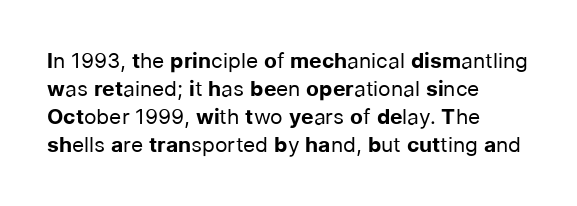
Visually the block forms a straight wall on the left and a jagged coastline on the right. Style check: upright. Bold? No — there's no thickening of the strokes. Notice how descenders clear the ascenders below comfortably — that's standard leading. Each word holds together tightly as a unit, with standard inter-letter gaps.
